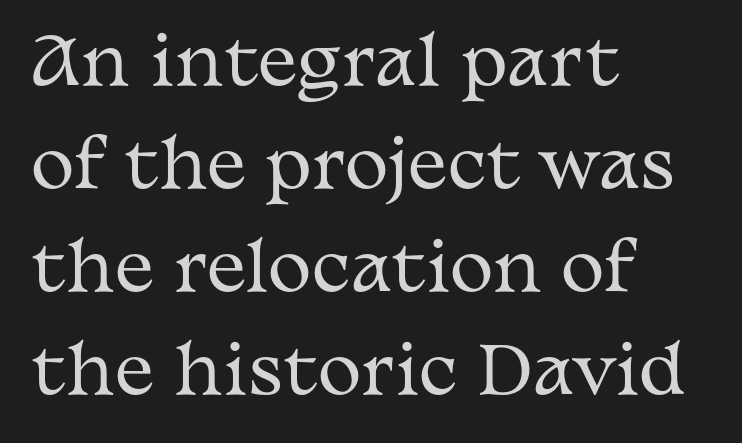
Typographically, this falls in the serif category. Letters have the restrained weight of plain body copy at most. What stands out about the letter spacing? Nothing — it is the standard amount. Is the block centered? No — it sits flush against the left margin. Reading down the column, the eye jumps a familiar distance to each next line. The typography opts for an upright posture over an oblique one.
